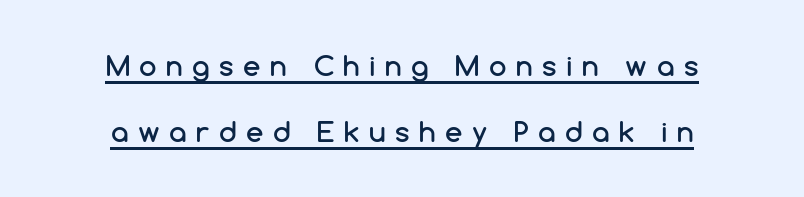
Q: Is the text italic (slanted)? A: No, it is upright.
Q: Is the typeface a serif or a sans-serif typeface? A: Sans-serif.
Q: Is the text underlined? A: Yes.
Q: How is the paragraph aligned? A: Centered.
Q: Is the spacing between letters normal or unusually wide? A: Unusually wide.
Q: Is the spacing between lines tight, normal or loose? A: Loose.
Q: Width (condensed, normal, or wide)? A: Normal.
Q: Stroke contrast? A: Low.
Q: x-height? A: Medium.
Q: Monospaced? A: No.
